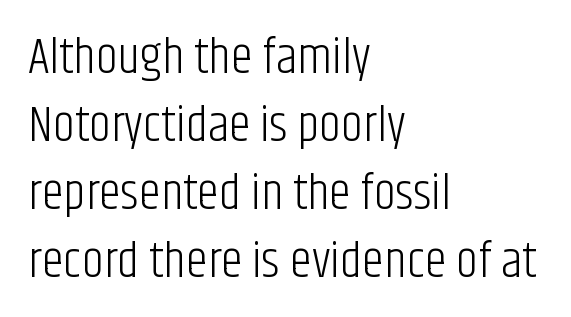
Q: Is the text bold? A: No.
Q: Is the text italic (slanted)? A: No, it is upright.
Q: Is the typeface a serif or a sans-serif typeface? A: Sans-serif.
Q: Is the text underlined? A: No.
Q: How is the paragraph aligned? A: Left-aligned.
Q: Is the spacing between letters normal or unusually wide? A: Normal.
Q: Is the spacing between lines tight, normal or loose? A: Normal.
Q: Width (condensed, normal, or wide)? A: Condensed.
Q: Stroke contrast? A: Low.
Q: x-height? A: Large.
Q: Monospaced? A: No.
